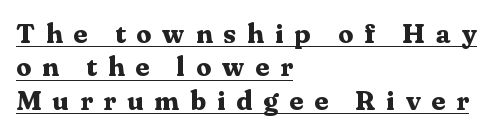
Caption: bold face, heavy strokes. You can see a thin bar hugging the bottom of the glyphs. Glyph-to-glyph distance is far greater than everyday printed text. Alignment: flush left. Posture: straight, roman, zero tilt.
